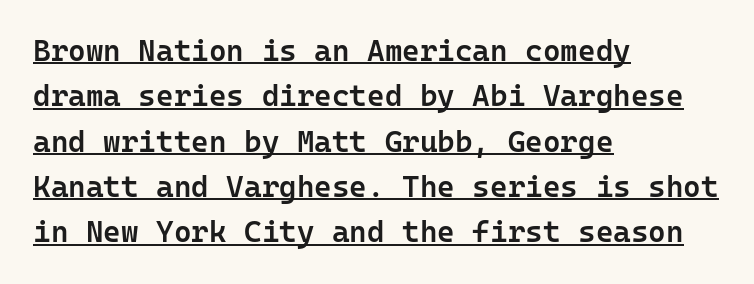
Typeset ragged right — the left edge is the straight one. The sample's only ornament is a line tracing under the words. Letter spacing: default. Is there any slant? The stems are plumb. These lines carry some extra weight — a demibold, not a full bold.
